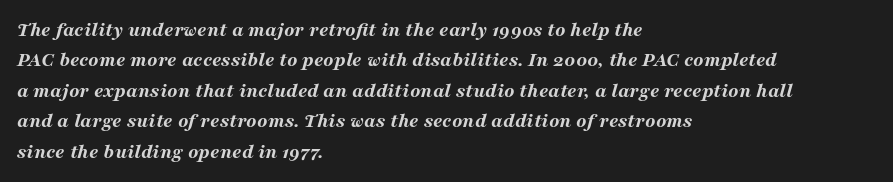
Reading down the column, the eye jumps a familiar distance to each next line. Visually the block forms a straight wall on the left and a jagged coastline on the right. Inter-character spacing is left at the font's built-in metrics. Its strokes are broad and dark, the hallmark of bold type. The specimen omits any rule beneath the text block's lines. The letters are slanted; this is an italic face.
